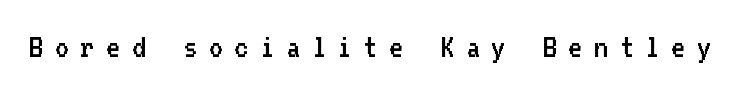
Q: Is the text bold? A: No.
Q: Is the text italic (slanted)? A: No, it is upright.
Q: Is the typeface a serif or a sans-serif typeface? A: Sans-serif.
Q: Is the text underlined? A: No.
Q: Is the spacing between letters normal or unusually wide? A: Unusually wide.
Q: Width (condensed, normal, or wide)? A: Normal.
Q: Stroke contrast? A: Low.
Q: x-height? A: Medium.
Q: Monospaced? A: Yes.
